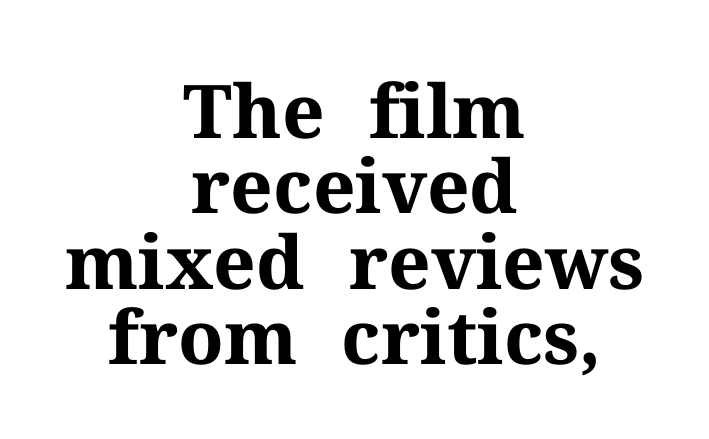
{"serif": "yes", "italic": "no", "bold": "yes", "weight": "bold", "width": "normal", "stroke_contrast": "medium", "x_height": "medium", "monospaced": "no", "underline": "no", "align": "center", "line_spacing": "tight", "line_spacing_ratio": 1.02, "letter_spacing": "normal", "letter_spacing_em": 0.0, "glyph_px": 74}
